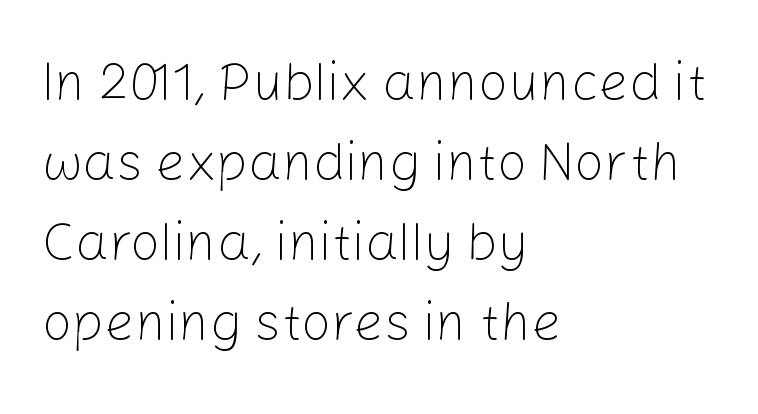
The image shows 53 px light sans-serif type, upright; set left-aligned, normal line spacing (1.51x), normal letter spacing, not underlined; low stroke contrast and a medium x-height.
